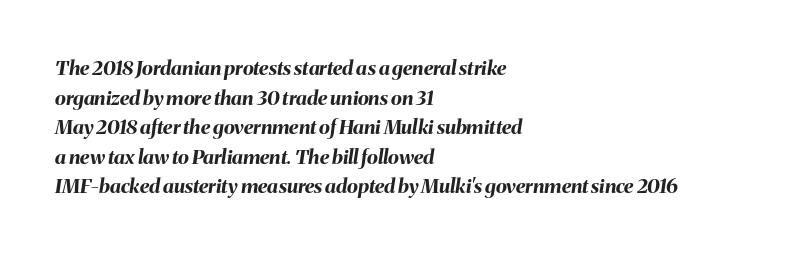
Horizontal bands of white between lines are of average thickness. The string is rendered with underlining switched off. These lines carry a lot of weight — the face is fully bold. Compared with typical body copy, the letter spacing here is the same. The letters are slanted; this is an italic face.
